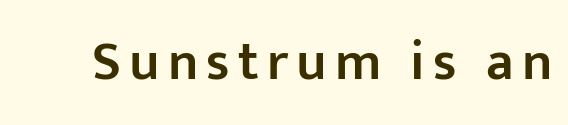
Q: Is the text bold? A: Semi-bold.
Q: Is the text italic (slanted)? A: No, it is upright.
Q: Is the typeface a serif or a sans-serif typeface? A: Sans-serif.
Q: Is the text underlined? A: No.
Q: Width (condensed, normal, or wide)? A: Normal.
Q: Stroke contrast? A: Low.
Q: x-height? A: Medium.
Q: Monospaced? A: No.
